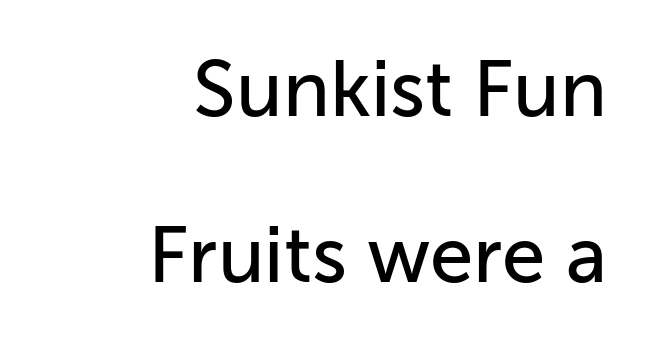
{"serif": "no", "italic": "no", "width": "normal", "stroke_contrast": "low", "x_height": "medium", "monospaced": "no", "underline": "no", "align": "right", "line_spacing": "loose", "line_spacing_ratio": 2.13, "letter_spacing": "normal", "letter_spacing_em": 0.0, "glyph_px": 78}
